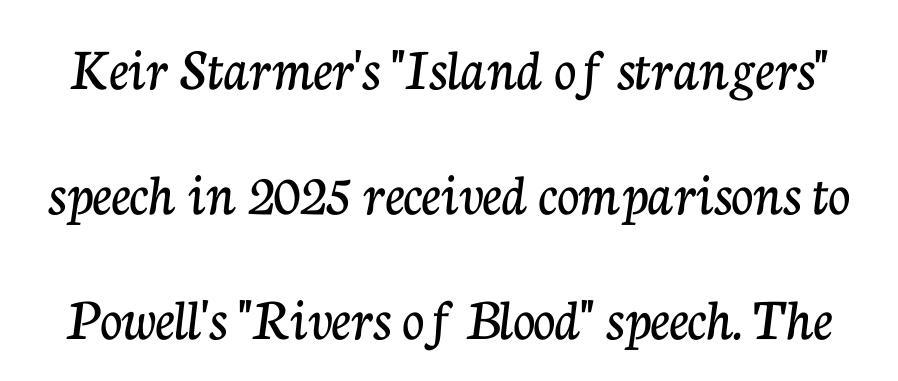
Q: Is the text italic (slanted)? A: Yes.
Q: Is the typeface a serif or a sans-serif typeface? A: Serif.
Q: Is the text underlined? A: No.
Q: Is the spacing between letters normal or unusually wide? A: Normal.
Q: Is the spacing between lines tight, normal or loose? A: Loose.
Q: Width (condensed, normal, or wide)? A: Normal.
Q: Stroke contrast? A: Low.
Q: x-height? A: Medium.
Q: Monospaced? A: No.
